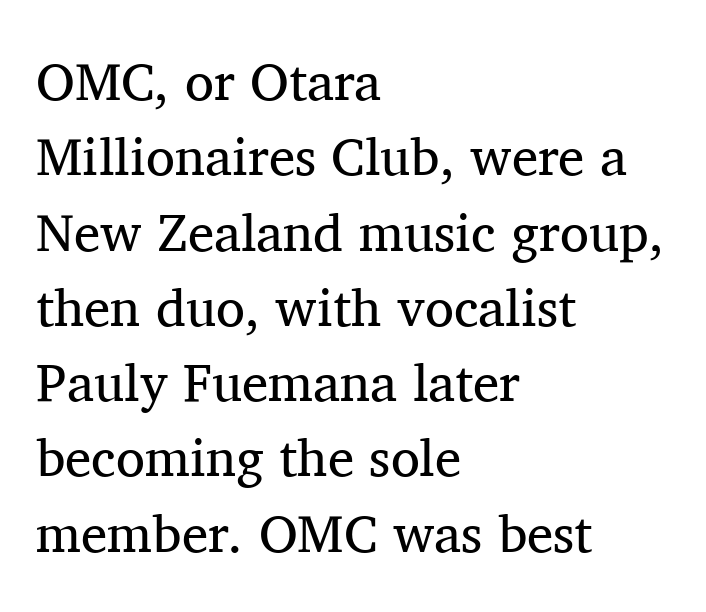
{"serif": "yes", "italic": "no", "bold": "no", "weight": "regular", "width": "normal", "stroke_contrast": "medium", "x_height": "medium", "monospaced": "no", "underline": "no", "align": "left", "line_spacing": "normal", "line_spacing_ratio": 1.42, "letter_spacing": "normal", "letter_spacing_em": 0.0, "glyph_px": 53}
